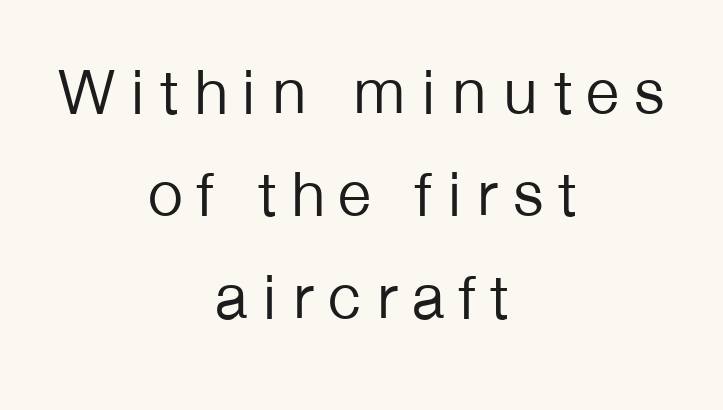
Q: Is the text bold? A: No.
Q: Is the text italic (slanted)? A: No, it is upright.
Q: Is the typeface a serif or a sans-serif typeface? A: Sans-serif.
Q: Is the text underlined? A: No.
Q: How is the paragraph aligned? A: Centered.
Q: Is the spacing between letters normal or unusually wide? A: Unusually wide.
Q: Is the spacing between lines tight, normal or loose? A: Normal.
Q: Width (condensed, normal, or wide)? A: Normal.
Q: Stroke contrast? A: Low.
Q: x-height? A: Medium.
Q: Monospaced? A: No.
